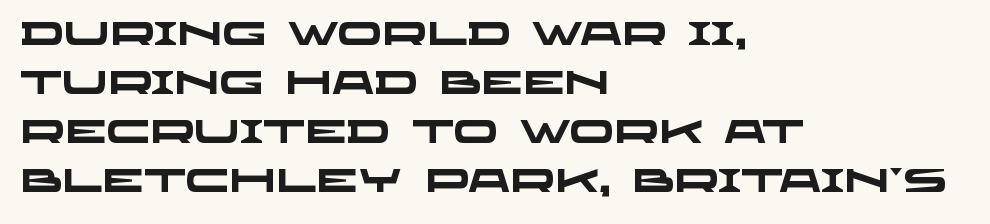
Q: Is the text bold? A: Yes.
Q: Is the typeface a serif or a sans-serif typeface? A: Sans-serif.
Q: Is the text underlined? A: No.
Q: How is the paragraph aligned? A: Left-aligned.
Q: Is the spacing between letters normal or unusually wide? A: Normal.
Q: Is the spacing between lines tight, normal or loose? A: Normal.
Q: Width (condensed, normal, or wide)? A: Wide.
Q: Stroke contrast? A: Low.
Q: x-height? A: Large.
Q: Monospaced? A: No.
